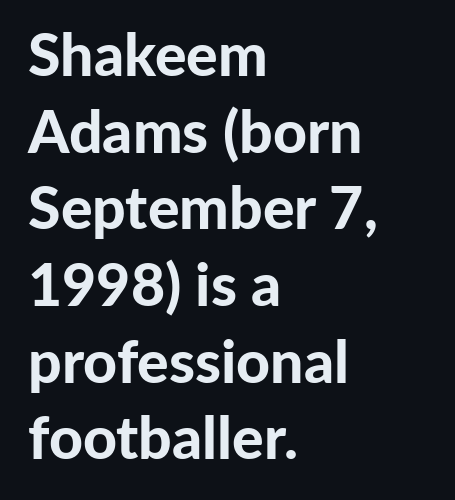
No italicization has been applied; the sample stays upright. Students, observe: this is what conventionally led text looks like. Horizontally, the lines are justified to the leading edge only. You can tell from the bare stems that sans-serif type was used. Think of a printed novel: that variable character pitch is what you see here. The zone under the glyphs is completely vacant.
